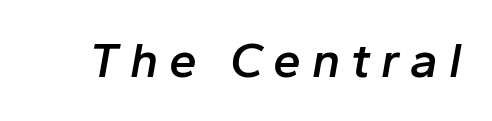
{"italic": "yes", "lean": "right", "slant_degrees": 10, "bold": "semi", "weight": "semibold", "width": "normal", "stroke_contrast": "low", "x_height": "medium", "monospaced": "no", "underline": "no", "letter_spacing": "wide", "letter_spacing_em": 0.21, "glyph_px": 50}
